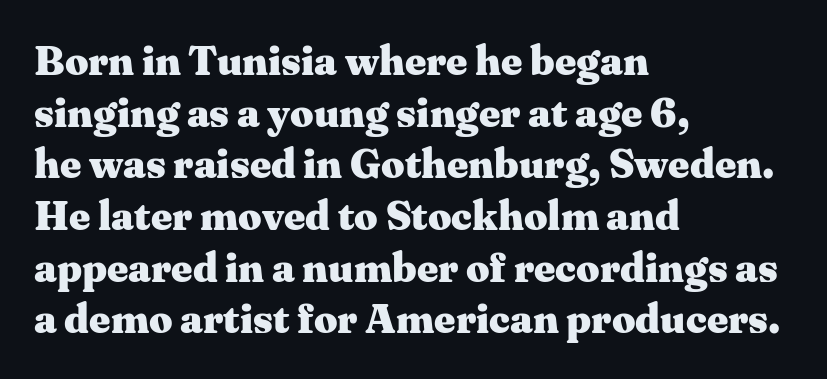
{"serif": "yes", "italic": "no", "bold": "yes", "weight": "heavy", "width": "wide", "stroke_contrast": "medium", "x_height": "medium", "monospaced": "no", "underline": "no", "align": "left", "line_spacing": "normal", "line_spacing_ratio": 1.26, "letter_spacing": "normal", "letter_spacing_em": 0.0, "glyph_px": 41}
